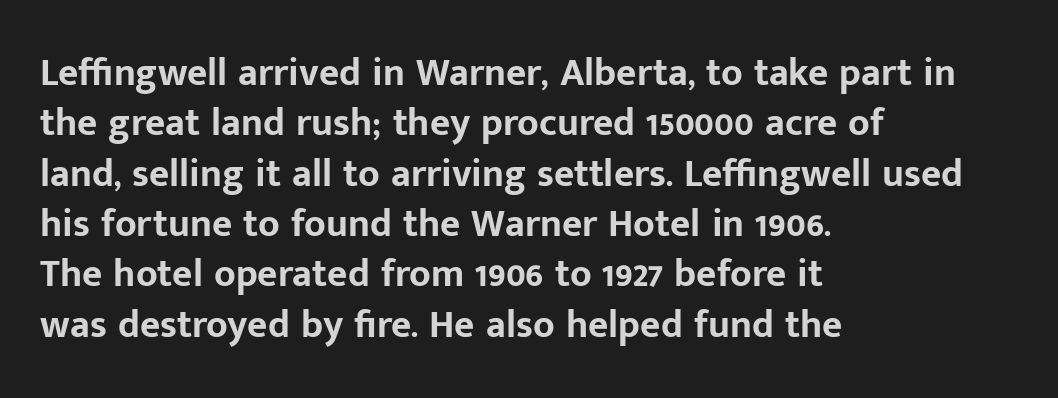
The image shows 39 px bold sans-serif type, upright; set left-aligned, normal line spacing (1.29x), normal letter spacing, not underlined; low stroke contrast and a medium x-height.
